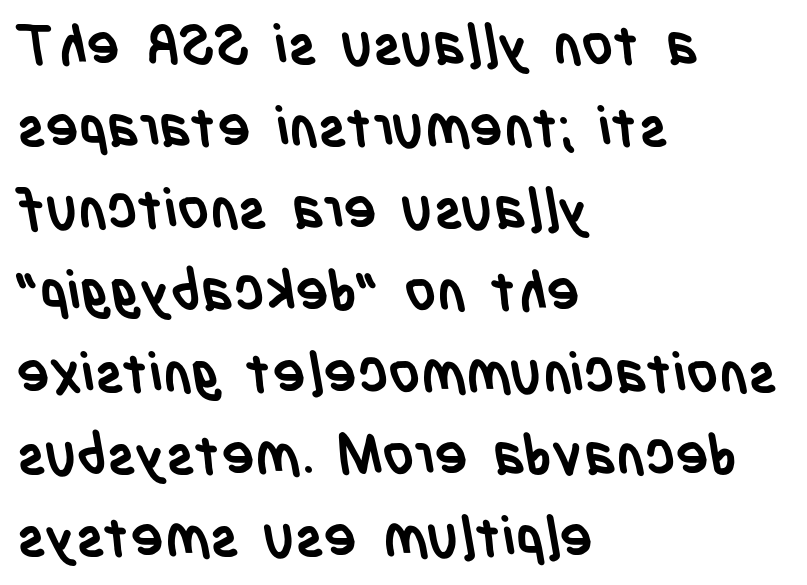
Q: Is the text bold? A: Yes.
Q: Is the typeface a serif or a sans-serif typeface? A: Sans-serif.
Q: Is the text underlined? A: No.
Q: How is the paragraph aligned? A: Left-aligned.
Q: Is the spacing between letters normal or unusually wide? A: Normal.
Q: Is the spacing between lines tight, normal or loose? A: Normal.
Q: Width (condensed, normal, or wide)? A: Condensed.
Q: Stroke contrast? A: Low.
Q: x-height? A: Large.
Q: Monospaced? A: No.
